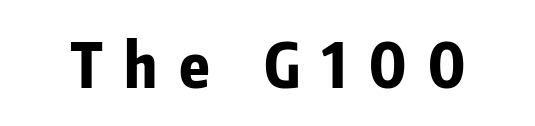
Note the varied advance widths — an 'i' is clearly narrower than an 'm'. These words are printed bold, with thick strokes throughout. The rendering shows plain stroke endings on the letterforms — a sans-serif design. Check under the words: just untouched page. The lettering holds an erect, upright posture throughout. Look at the tracking — it's clearly loosened, letters drifting apart.
